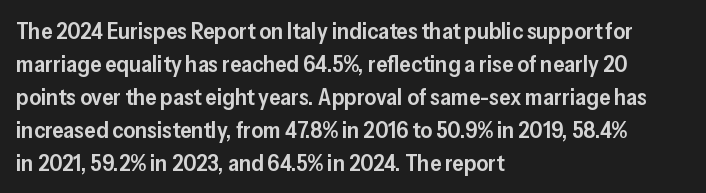
Q: Is the text bold? A: Semi-bold.
Q: Is the text italic (slanted)? A: No, it is upright.
Q: Is the text underlined? A: No.
Q: How is the paragraph aligned? A: Left-aligned.
Q: Is the spacing between letters normal or unusually wide? A: Normal.
Q: Is the spacing between lines tight, normal or loose? A: Normal.
